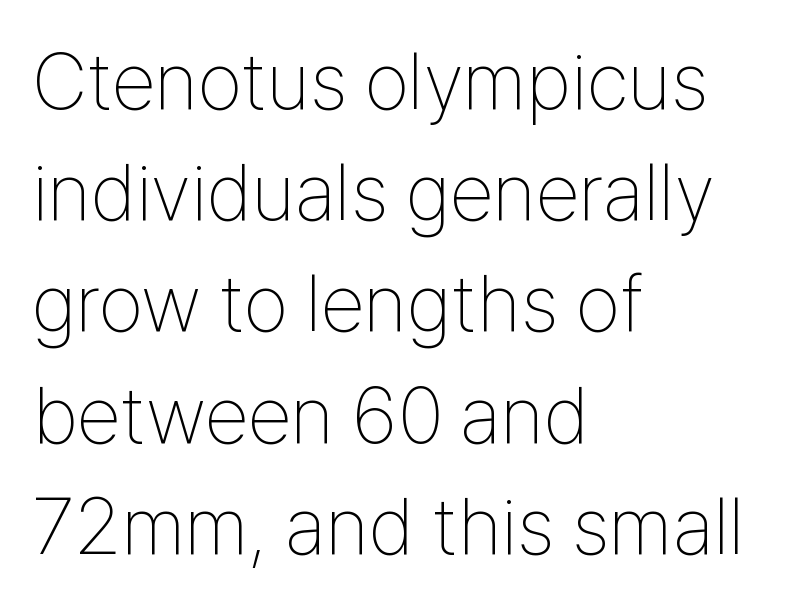
Where is the straight margin? On the left. Varying glyph widths throughout — classic text-font behaviour. The typeface chosen for these lines omits serifs. Stroke mass is kept to a normal reading level or below.
